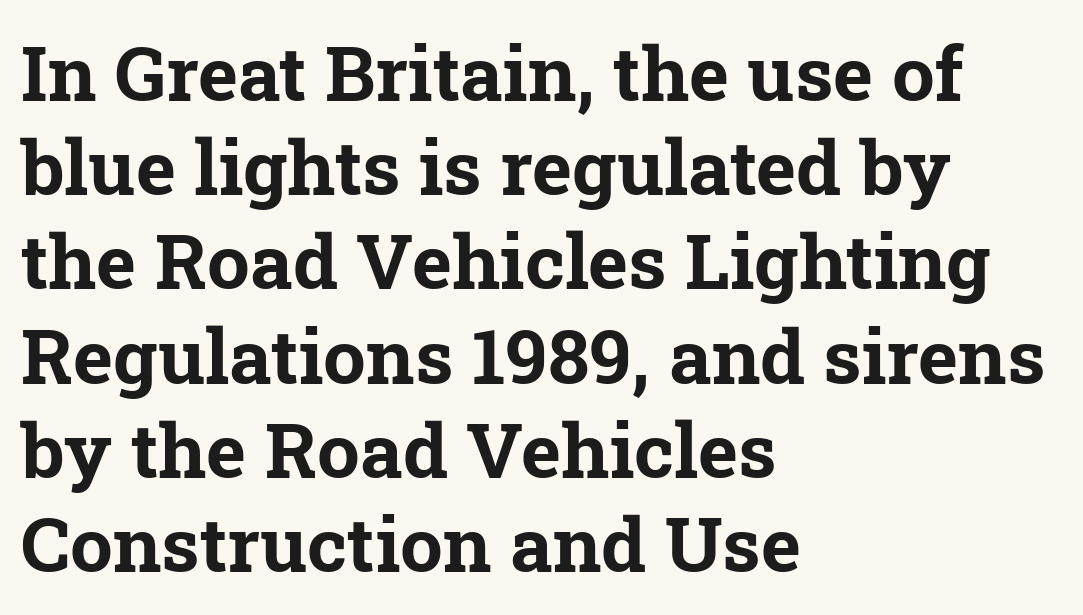
The paragraph shown leans on its left margin. The face used here is proportionally spaced, like ordinary book or web type. There is no visible air inserted between adjacent glyphs. Beneath every word, the page is bare. Set as a true bold cut, around the 700 mark.
